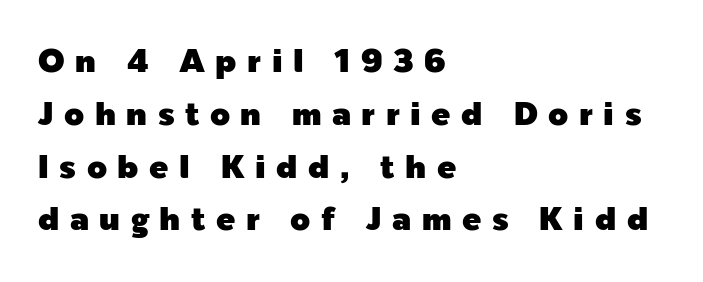
Q: Is the text italic (slanted)? A: No, it is upright.
Q: Is the typeface a serif or a sans-serif typeface? A: Sans-serif.
Q: Is the text underlined? A: No.
Q: How is the paragraph aligned? A: Left-aligned.
Q: Is the spacing between letters normal or unusually wide? A: Unusually wide.
Q: Is the spacing between lines tight, normal or loose? A: Normal.
Q: Width (condensed, normal, or wide)? A: Normal.
Q: x-height? A: Medium.
Q: Monospaced? A: No.
